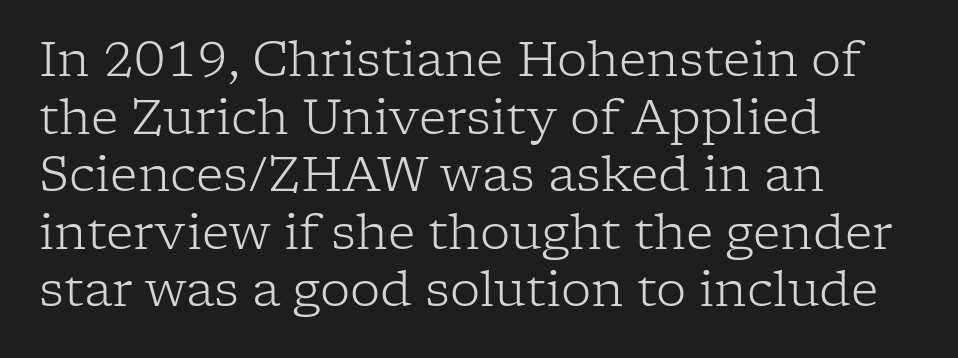
{"serif": "yes", "italic": "no", "bold": "no", "weight": "light", "width": "normal", "stroke_contrast": "low", "x_height": "medium", "monospaced": "no", "underline": "no", "align": "left", "line_spacing_ratio": 1.2, "letter_spacing": "normal", "letter_spacing_em": 0.0, "glyph_px": 48}
